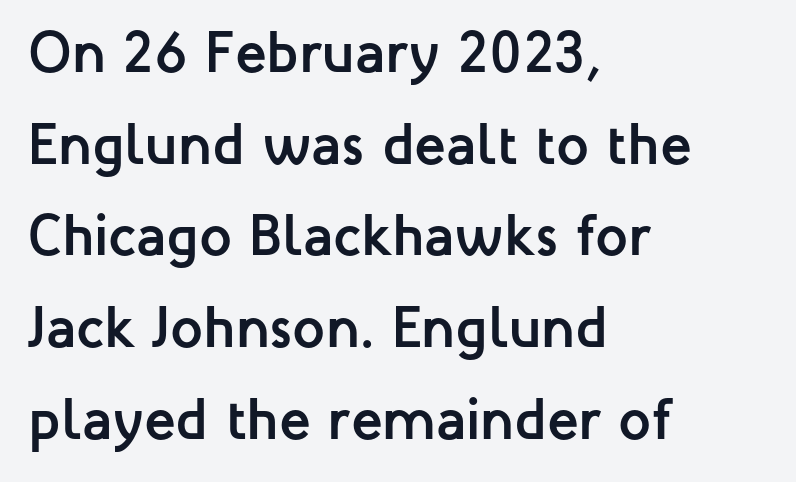
The image shows 58 px semibold sans-serif type, upright; set left-aligned, normal line spacing (1.58x), normal letter spacing, not underlined; low stroke contrast and a medium x-height.
